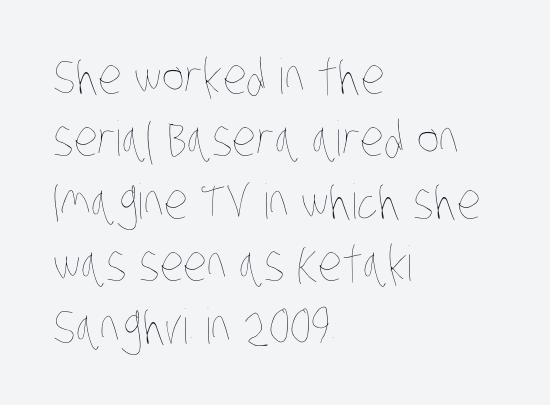
Q: Is the text bold? A: No.
Q: Is the text underlined? A: No.
Q: How is the paragraph aligned? A: Left-aligned.
Q: Is the spacing between letters normal or unusually wide? A: Normal.
Q: Is the spacing between lines tight, normal or loose? A: Normal.
Q: Width (condensed, normal, or wide)? A: Condensed.
Q: Stroke contrast? A: Low.
Q: x-height? A: Large.
Q: Monospaced? A: No.
